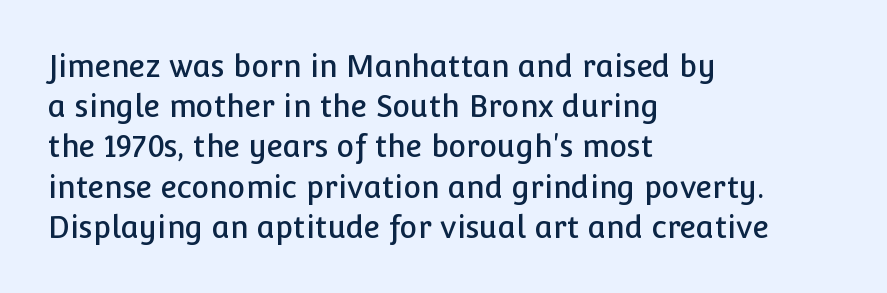
A typesetter would mark this as roman, not italic. The ragged edge is on the right, which tells us the setting is flush left. The lines sit at an ordinary, default distance from one another. The face used here is a sans, in the tradition of grotesques and geometrics.
